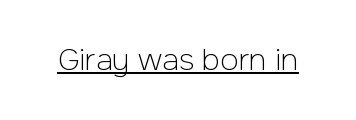
You can tell from the bare stems that sans-serif type was used. Does extra space separate the letters? No, they use regular spacing. Posture: upright roman. Compared with a typical body face, this is equally light or lighter still. Proportional: the letters do not fall into vertical columns.
